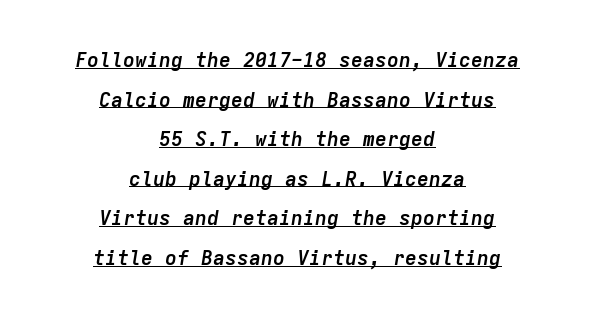
Is there much room between lines? Yes — plenty of vertical air separates them. These lines keep a tight, regular rhythm from letter to letter. This rendering uses center alignment, leaving both contours irregular but symmetric. The passage shown is emphatically bold. This sample uses an oblique cut, with every glyph tilted off the vertical. Beneath each row of characters lies a ruled line.
